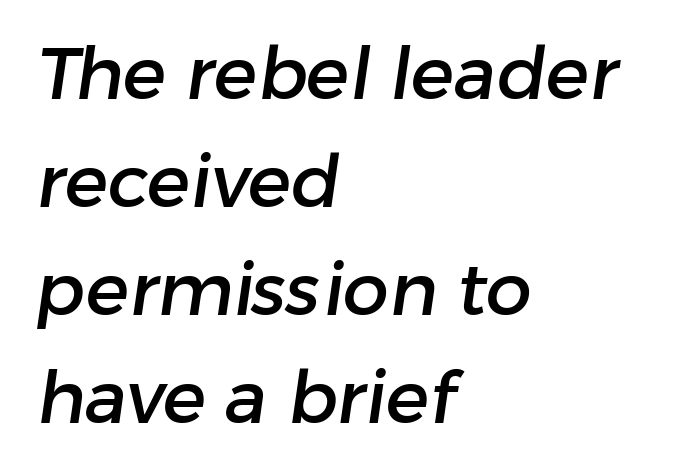
Q: Is the typeface a serif or a sans-serif typeface? A: Sans-serif.
Q: Is the text underlined? A: No.
Q: How is the paragraph aligned? A: Left-aligned.
Q: Is the spacing between letters normal or unusually wide? A: Normal.
Q: Is the spacing between lines tight, normal or loose? A: Normal.
Q: Width (condensed, normal, or wide)? A: Normal.
Q: Stroke contrast? A: Low.
Q: x-height? A: Medium.
Q: Monospaced? A: No.
